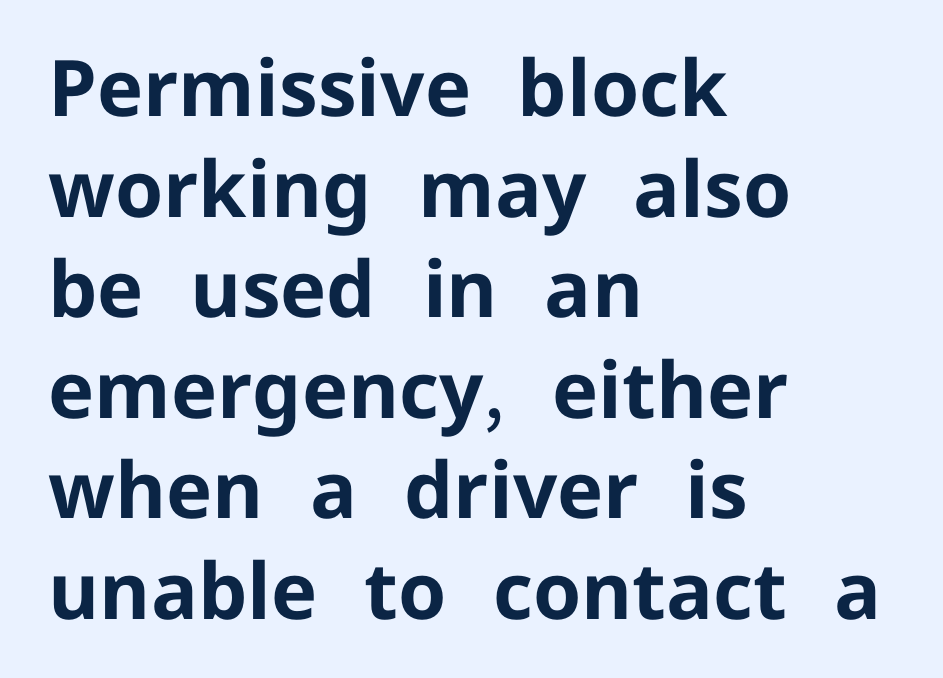
Posture: vertical. The setting favours the left margin, as ordinary paragraphs usually do. This rendering employs a face without finishing strokes, i.e., a sans-serif. Notice how thick the strokes are: this is what a full bold looks like.
